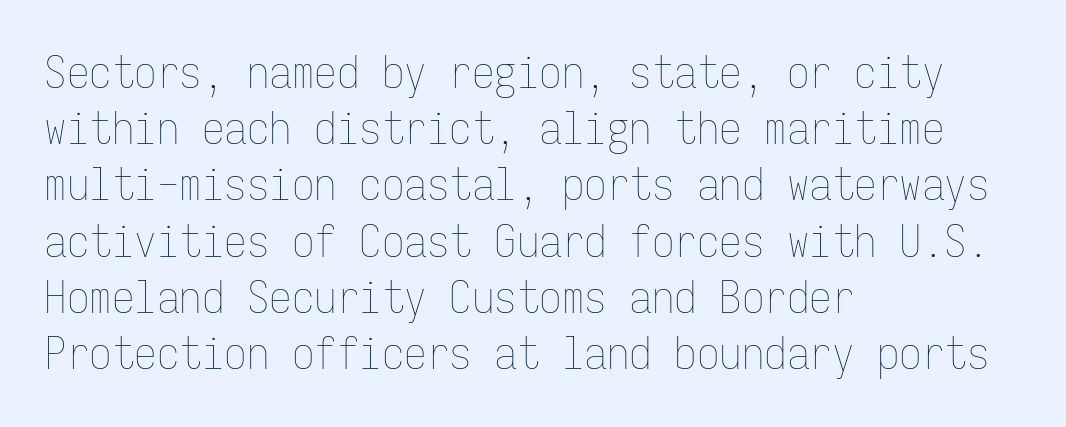
Is the block centered? No — it sits flush against the left margin. Reading down the column, the eye jumps a familiar distance to each next line. Letters have the restrained weight of plain body copy at most. A clean baseline with only descenders dipping below it. Default kerning and tracking; the words read as compact shapes. Every stem runs plumb, perpendicular to the baseline.
